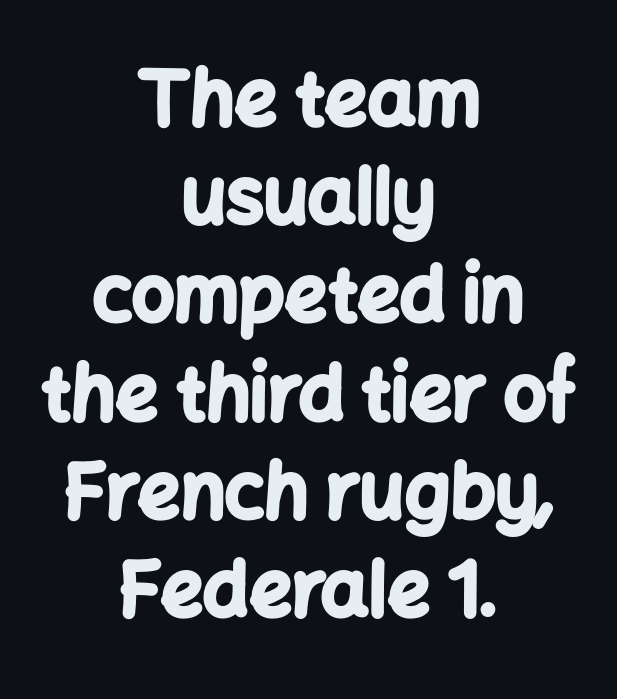
The space directly below the letters is spotless. Interline gaps are of average width in this sample. The passage shown is typed in a proportional face where columns would drift. Designer's note — italics off, roman on.
